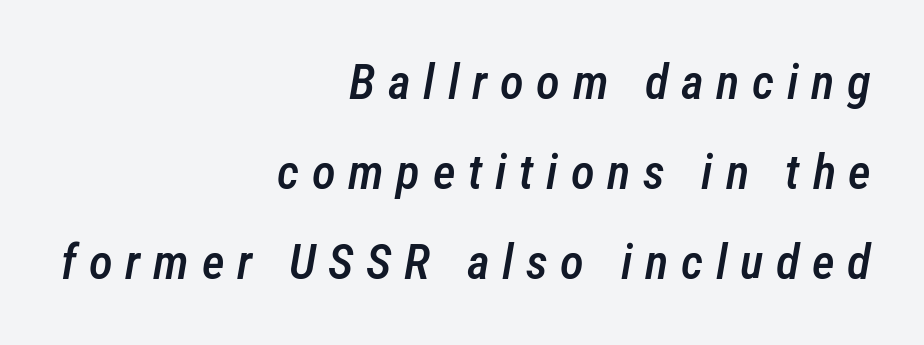
The image shows 49 px semibold, condensed type, italic (leaning right); set right-aligned, line spacing 1.84x, unusually wide letter spacing (+0.26 em), not underlined; low stroke contrast and a medium x-height.
